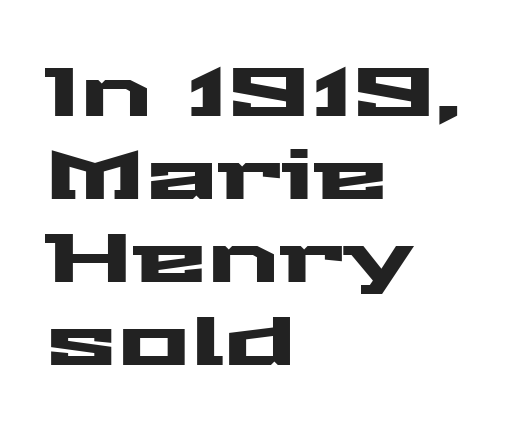
The image shows 68 px wide sans-serif type, upright; set left-aligned, line spacing 1.22x, normal letter spacing, not underlined; medium stroke contrast and a medium x-height.
